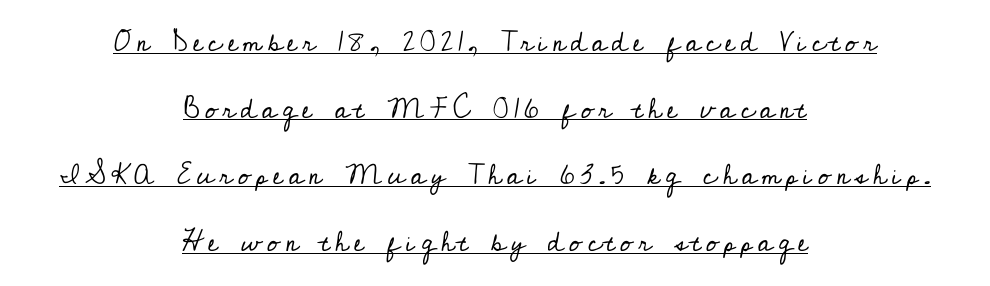
Q: Is the text bold? A: No.
Q: Is the text italic (slanted)? A: Yes.
Q: Is the typeface a serif or a sans-serif typeface? A: Serif.
Q: Is the text underlined? A: Yes.
Q: How is the paragraph aligned? A: Centered.
Q: Is the spacing between lines tight, normal or loose? A: Loose.
Q: Width (condensed, normal, or wide)? A: Normal.
Q: Stroke contrast? A: Low.
Q: x-height? A: Small.
Q: Monospaced? A: No.
